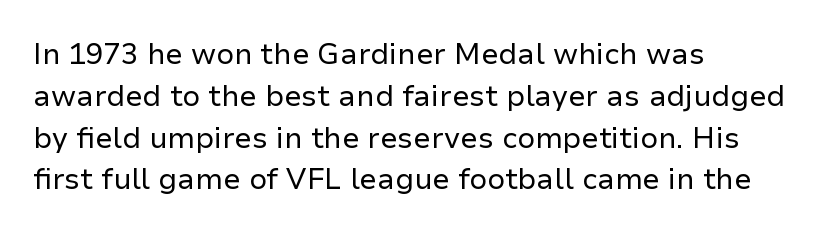
The strokes carry an ordinary text weight at most. Here the glyphs are tracked normally, forming tight word shapes. Stroke terminals: plain, sans-serif. Honestly, there is no underline to notice here at all.
